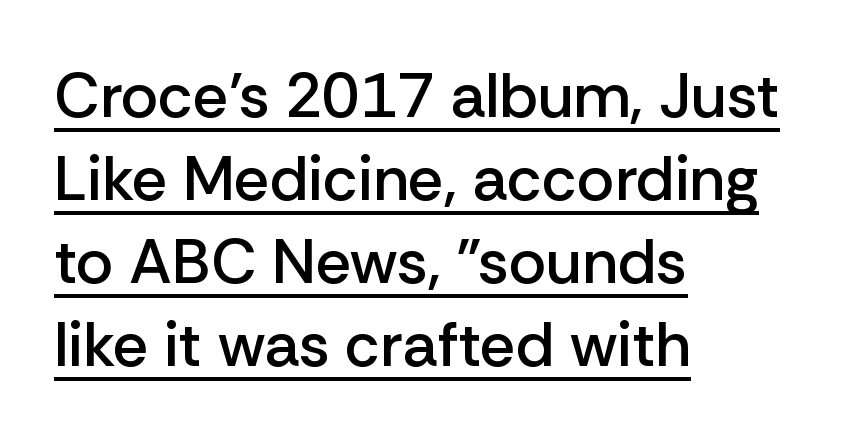
Q: Is the text bold? A: Semi-bold.
Q: Is the text italic (slanted)? A: No, it is upright.
Q: Is the typeface a serif or a sans-serif typeface? A: Sans-serif.
Q: Is the text underlined? A: Yes.
Q: How is the paragraph aligned? A: Left-aligned.
Q: Is the spacing between letters normal or unusually wide? A: Normal.
Q: Is the spacing between lines tight, normal or loose? A: Normal.
Q: Width (condensed, normal, or wide)? A: Normal.
Q: Stroke contrast? A: Low.
Q: x-height? A: Medium.
Q: Monospaced? A: No.
